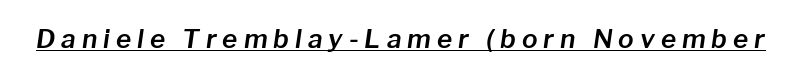
Q: Is the text italic (slanted)? A: Yes, it leans right by about 8 degrees.
Q: Is the text underlined? A: Yes.
Q: Is the spacing between letters normal or unusually wide? A: Unusually wide.
